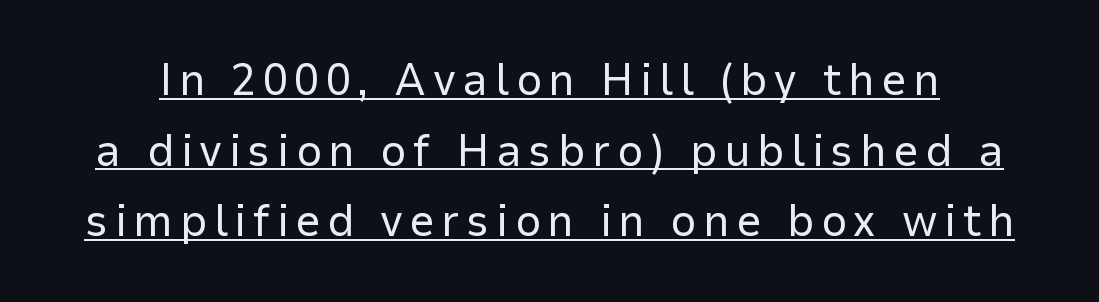
The type sits square on the baseline with zero lean. A light-to-regular cut is what we see here. In designer terms, the underline attribute is active on this setting. Type style note: lacks serifs. Honestly, the row spacing looks completely unremarkable.
